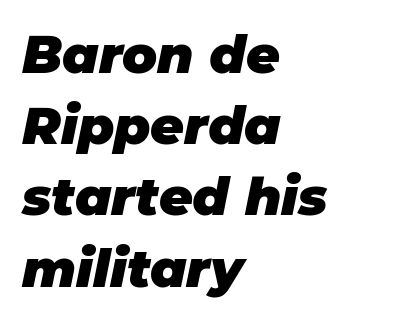
{"italic": "yes", "lean": "right", "slant_degrees": 11, "bold": "yes", "weight": "heavy", "width": "normal", "stroke_contrast": "low", "x_height": "large", "monospaced": "no", "underline": "no", "align": "left", "line_spacing": "normal", "line_spacing_ratio": 1.37, "letter_spacing": "normal", "letter_spacing_em": 0.0, "glyph_px": 52}
